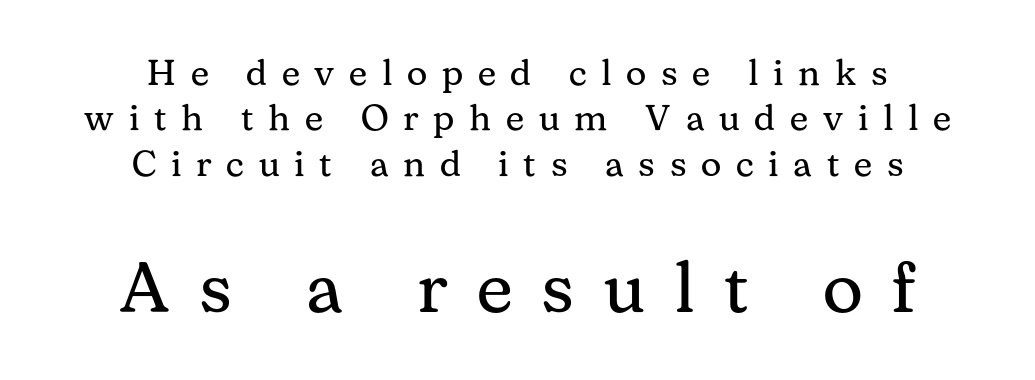
{"serif": "yes", "italic": "no", "bold": "no", "weight": "regular", "width": "normal", "stroke_contrast": "medium", "x_height": "medium", "monospaced": "no", "underline": "no", "align": "center", "line_spacing": "normal", "line_spacing_ratio": 1.26, "letter_spacing": "wide", "letter_spacing_em": 0.41, "larger_block": "second", "size_ratio": 1.97, "glyph_px": 71}
